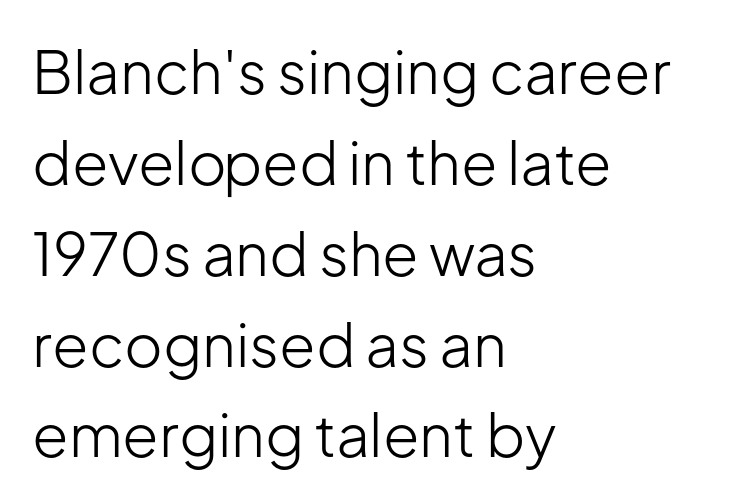
The image shows 59 px light sans-serif type, upright; set left-aligned, normal line spacing (1.54x), normal letter spacing, not underlined; low stroke contrast and a medium x-height.
